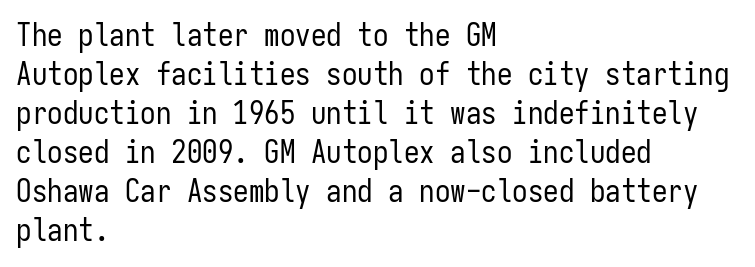
Q: Is the text bold? A: No.
Q: Is the text italic (slanted)? A: No, it is upright.
Q: Is the typeface a serif or a sans-serif typeface? A: Sans-serif.
Q: Is the text underlined? A: No.
Q: How is the paragraph aligned? A: Left-aligned.
Q: Is the spacing between letters normal or unusually wide? A: Normal.
Q: Is the spacing between lines tight, normal or loose? A: Normal.
Q: Width (condensed, normal, or wide)? A: Condensed.
Q: Stroke contrast? A: Low.
Q: x-height? A: Medium.
Q: Monospaced? A: Yes.
